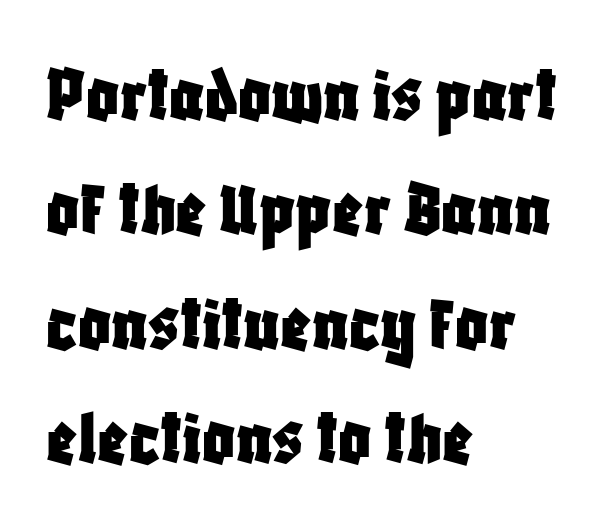
Note: no serifs on the glyphs. The face used here is rendered with its standard letterfit. The face used here is proportionally spaced, like ordinary book or web type. Rendered with straight, roman letterforms. Quick note: interline space is typical. Leftover space on each line is placed entirely after the last word.
